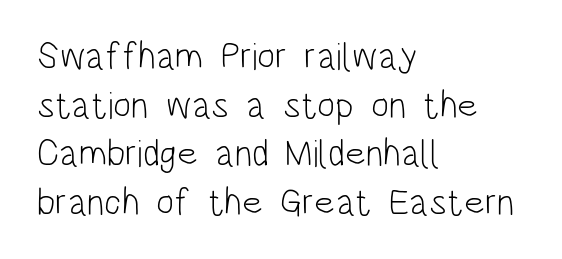
Q: Is the text bold? A: No.
Q: Is the text italic (slanted)? A: No, it is upright.
Q: Is the typeface a serif or a sans-serif typeface? A: Sans-serif.
Q: Is the text underlined? A: No.
Q: How is the paragraph aligned? A: Left-aligned.
Q: Is the spacing between letters normal or unusually wide? A: Normal.
Q: Is the spacing between lines tight, normal or loose? A: Normal.
Q: Width (condensed, normal, or wide)? A: Condensed.
Q: Stroke contrast? A: Low.
Q: x-height? A: Large.
Q: Monospaced? A: No.
